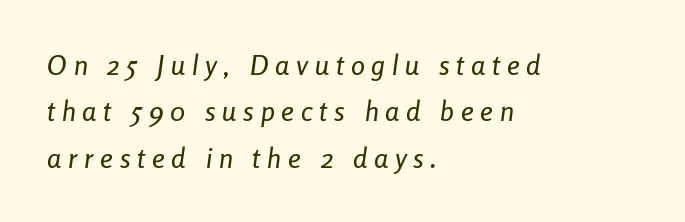
Is the letter spacing exaggerated? Yes — the characters are pushed far apart. Each letter keeps its own natural width here, so spacing adapts to shape. The lines sit at an ordinary, default distance from one another. Emphasis-style slanted type is in use. The strip under each line holds only bare page. Left-aligned paragraph, ragged on the right.
